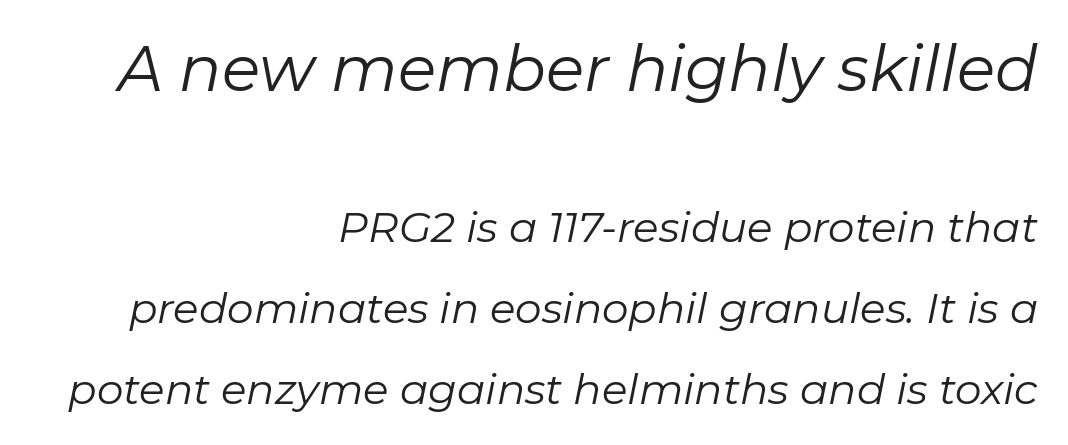
Q: Is the text bold? A: No.
Q: Is the text italic (slanted)? A: Yes, it leans right by about 11 degrees.
Q: Is the text underlined? A: No.
Q: How is the paragraph aligned? A: Right-aligned.
Q: Is the spacing between letters normal or unusually wide? A: Normal.
Q: Is the spacing between lines tight, normal or loose? A: Loose.
Q: Which block of text is set in a larger size, the first (top) or the second (bottom)? A: The first (top) one.
Q: Width (condensed, normal, or wide)? A: Normal.
Q: Stroke contrast? A: Low.
Q: x-height? A: Medium.
Q: Monospaced? A: No.
